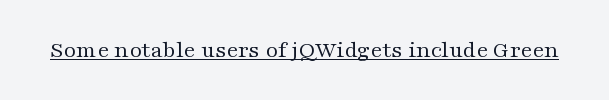
Underlined type. When letters stand straight like this, we call the style roman or upright. The line texture is even and compact thanks to regular tracking. The strokes carry an ordinary text weight at most.
